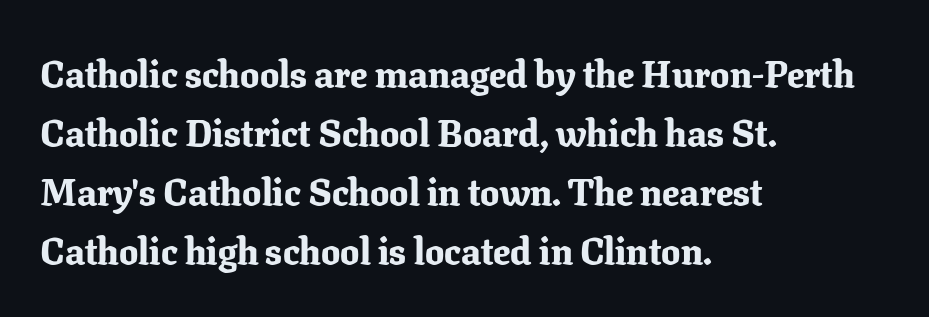
The image shows 38 px bold serif type, upright; set left-aligned, normal line spacing (1.55x), normal letter spacing, not underlined; low stroke contrast and a medium x-height.
